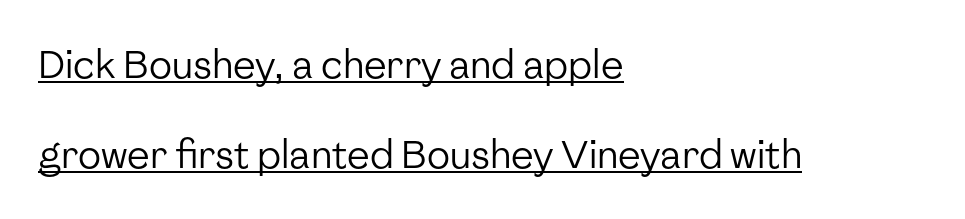
{"serif": "no", "italic": "no", "bold": "no", "weight": "regular", "width": "normal", "stroke_contrast": "low", "x_height": "medium", "monospaced": "no", "underline": "yes", "align": "left", "line_spacing": "loose", "line_spacing_ratio": 2.36, "letter_spacing": "normal", "letter_spacing_em": 0.0, "glyph_px": 38}
